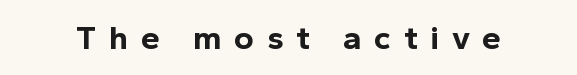
Rendered with straight, roman letterforms. Heft: maximum for text — a bold. Beneath every word, the page is bare. Stroke terminals: plain, sans-serif. Is this a fixed-width face? No — the glyphs have proportional, varying widths.
